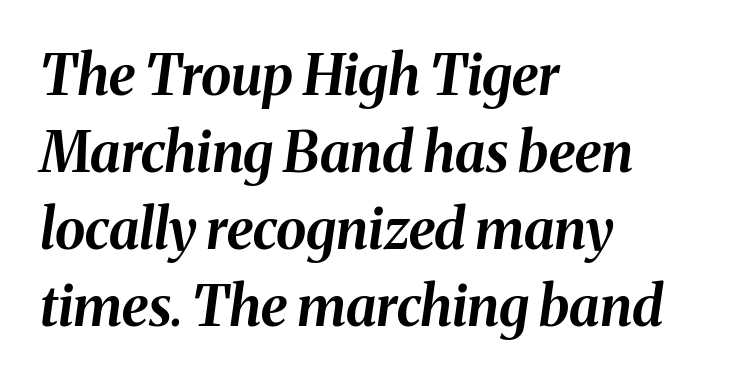
Q: Is the text bold? A: Yes.
Q: Is the text italic (slanted)? A: Yes, it leans right by about 8 degrees.
Q: Is the text underlined? A: No.
Q: How is the paragraph aligned? A: Left-aligned.
Q: Is the spacing between letters normal or unusually wide? A: Normal.
Q: Is the spacing between lines tight, normal or loose? A: Normal.
Q: Width (condensed, normal, or wide)? A: Normal.
Q: Stroke contrast? A: Medium.
Q: x-height? A: Medium.
Q: Monospaced? A: No.
